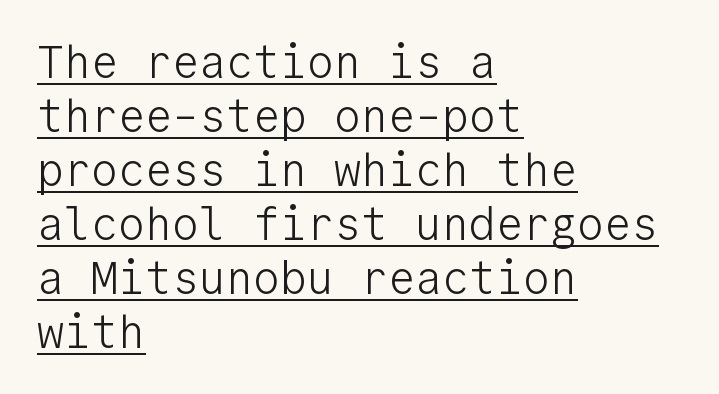
{"serif": "no", "italic": "no", "bold": "no", "weight": "light", "width": "normal", "stroke_contrast": "low", "x_height": "medium", "monospaced": "yes", "underline": "yes", "align": "left", "line_spacing_ratio": 1.2, "letter_spacing": "normal", "letter_spacing_em": 0.0, "glyph_px": 45}
